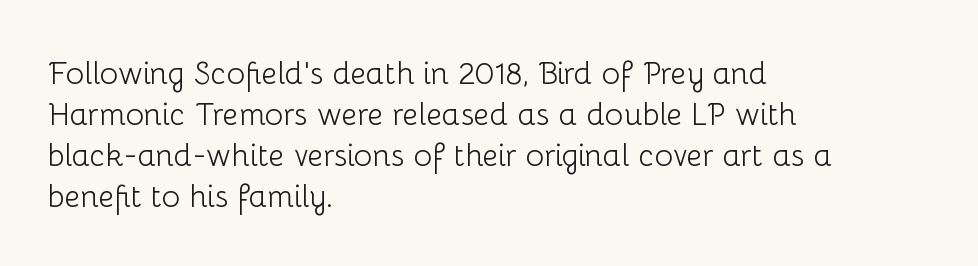
{"serif": "no", "italic": "no", "bold": "no", "weight": "light", "width": "normal", "stroke_contrast": "low", "x_height": "medium", "monospaced": "no", "underline": "no", "align": "left", "line_spacing": "normal", "line_spacing_ratio": 1.32, "letter_spacing": "normal", "letter_spacing_em": 0.0, "glyph_px": 31}
